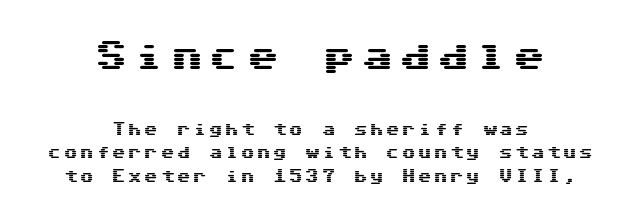
Q: Is the text italic (slanted)? A: No, it is upright.
Q: Is the typeface a serif or a sans-serif typeface? A: Sans-serif.
Q: Is the text underlined? A: No.
Q: How is the paragraph aligned? A: Centered.
Q: Is the spacing between lines tight, normal or loose? A: Normal.
Q: Which block of text is set in a larger size, the first (top) or the second (bottom)? A: The first (top) one.
Q: Width (condensed, normal, or wide)? A: Wide.
Q: Stroke contrast? A: Medium.
Q: x-height? A: Medium.
